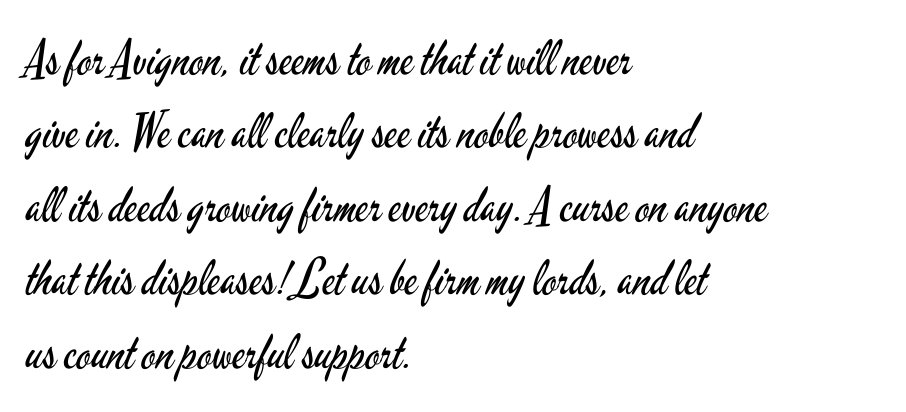
Q: Is the text bold? A: No.
Q: Is the text italic (slanted)? A: Yes.
Q: Is the typeface a serif or a sans-serif typeface? A: Sans-serif.
Q: Is the text underlined? A: No.
Q: How is the paragraph aligned? A: Left-aligned.
Q: Is the spacing between letters normal or unusually wide? A: Normal.
Q: Is the spacing between lines tight, normal or loose? A: Normal.
Q: Width (condensed, normal, or wide)? A: Condensed.
Q: Stroke contrast? A: Low.
Q: x-height? A: Small.
Q: Monospaced? A: No.
